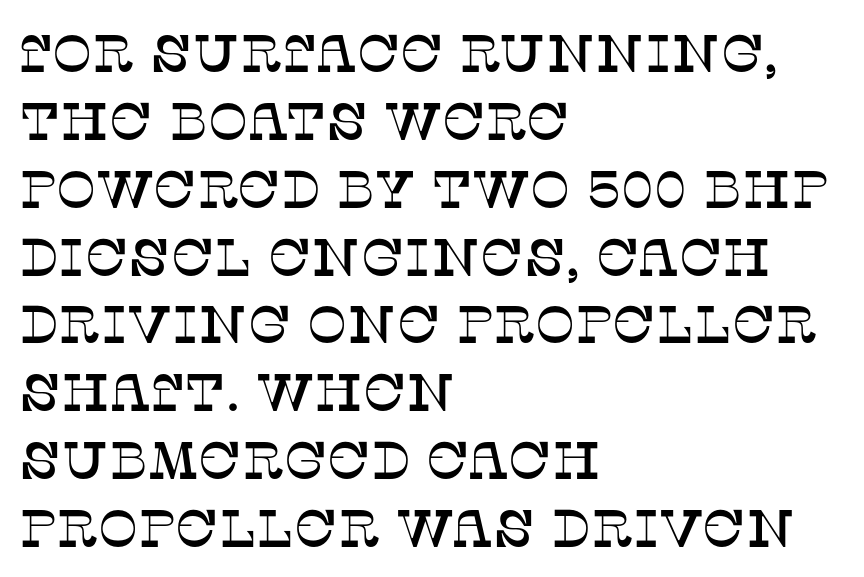
Q: Is the text italic (slanted)? A: No, it is upright.
Q: Is the typeface a serif or a sans-serif typeface? A: Serif.
Q: Is the text underlined? A: No.
Q: How is the paragraph aligned? A: Left-aligned.
Q: Is the spacing between letters normal or unusually wide? A: Normal.
Q: Is the spacing between lines tight, normal or loose? A: Normal.
Q: Width (condensed, normal, or wide)? A: Normal.
Q: Stroke contrast? A: Low.
Q: x-height? A: Large.
Q: Monospaced? A: No.
